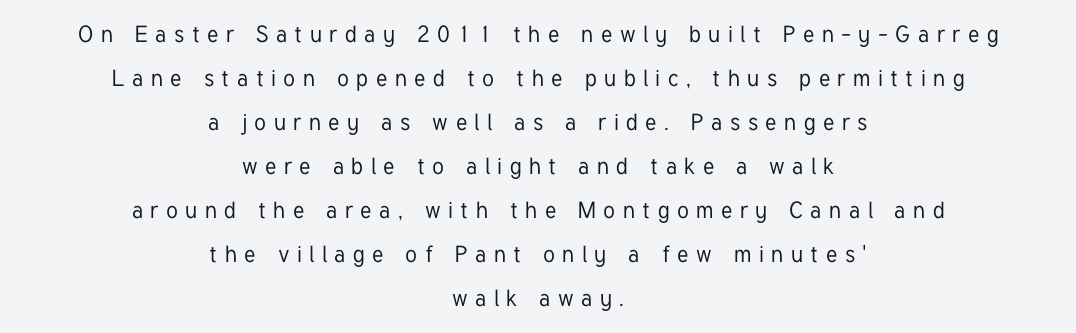
{"italic": "no", "underline": "no", "align": "center", "line_spacing": "loose", "line_spacing_ratio": 1.91, "letter_spacing": "wide", "letter_spacing_em": 0.33, "glyph_px": 23}
